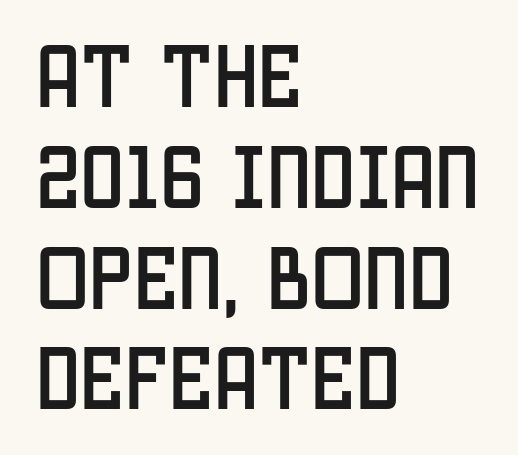
Rows of type keep a routine distance in the vertical direction. Varying glyph widths throughout — classic text-font behaviour. Just letters on the line, the space beneath them empty. Check where the strokes stop: nothing finishes them off — pure sans. Is there any slant? The stems are plumb.
